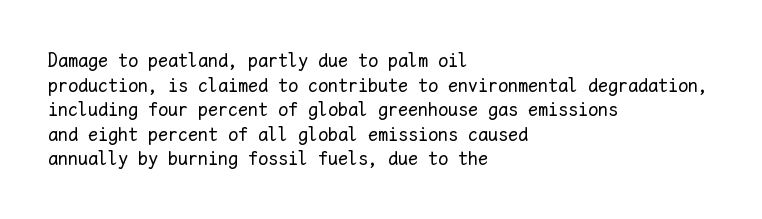
Q: Is the text bold? A: No.
Q: Is the text italic (slanted)? A: No, it is upright.
Q: Is the text underlined? A: No.
Q: How is the paragraph aligned? A: Left-aligned.
Q: Is the spacing between letters normal or unusually wide? A: Normal.
